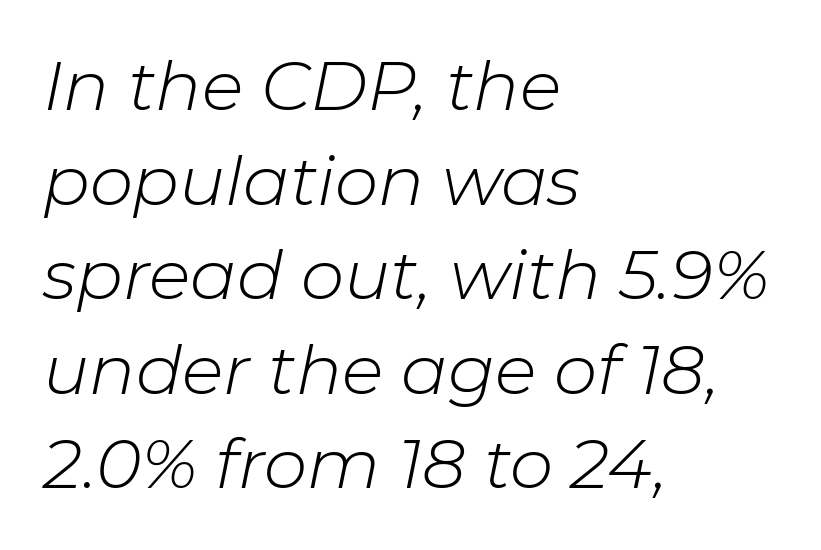
If you drew a line through each stem, it would be angled. Proportional: the letters do not fall into vertical columns. Compared with a typical body face, this is equally light or lighter still. Clear beneath every line of the passage. Visually the block forms a straight wall on the left and a jagged coastline on the right.
